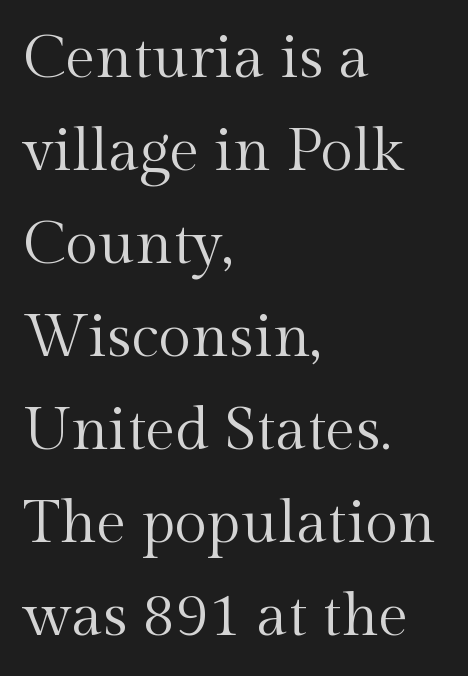
{"serif": "yes", "italic": "no", "bold": "no", "weight": "regular", "width": "normal", "x_height": "medium", "monospaced": "no", "underline": "no", "align": "left", "line_spacing": "normal", "line_spacing_ratio": 1.55, "letter_spacing": "normal", "letter_spacing_em": 0.0, "glyph_px": 60}
